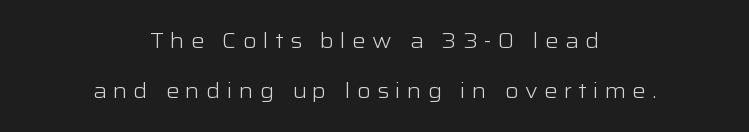
The cut favours lightness, reaching ordinary text weight at its darkest. The line texture is sparse and dotted thanks to wide tracking. Horizontal bands of white between lines are thick stripes. Descenders hang freely into open space. You can tell it's not italic because the verticals are truly vertical.
